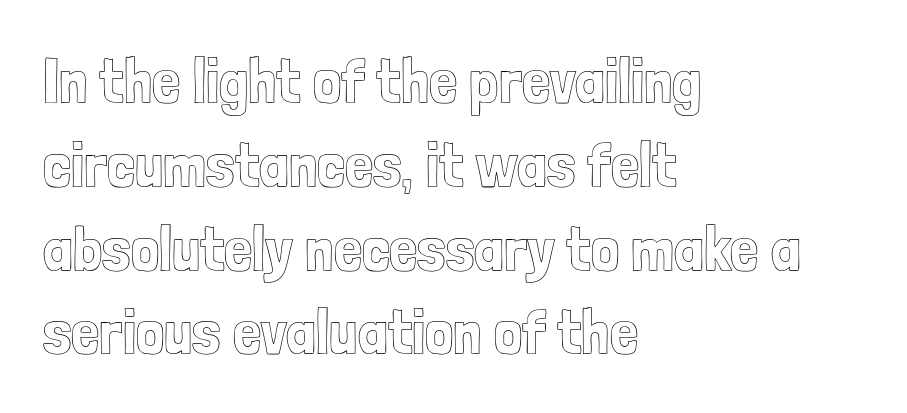
The image shows 63 px condensed type, upright; set left-aligned, normal line spacing (1.33x), normal letter spacing, not underlined; a medium x-height.
